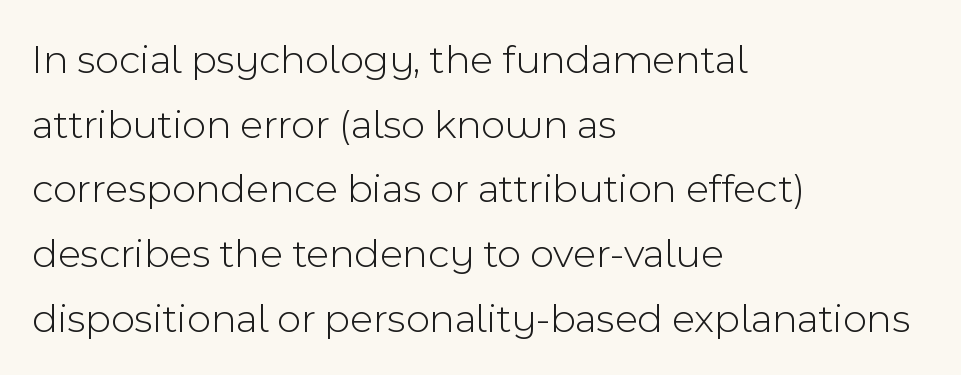
You could call the tracking neutral — neither tight nor loose. Is this a fixed-width face? No — the glyphs have proportional, varying widths. Posture: vertical. Successive baselines arrive at the customary interval. A student would call this left alignment; a typographer would say flush left, rag right. The typeface has the unassuming heft of standard copy or less.
